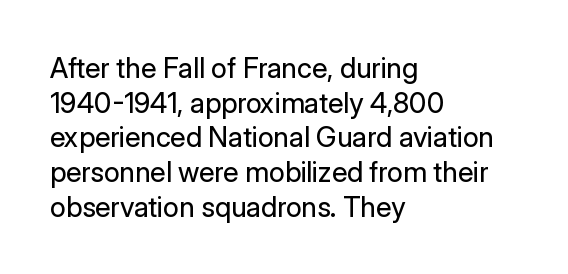
Weight: in the light-to-regular range. The designer went with a sans here, leaving each stem footless. Descenders are the only things crossing below the line. Line starts are locked; line ends wander.
